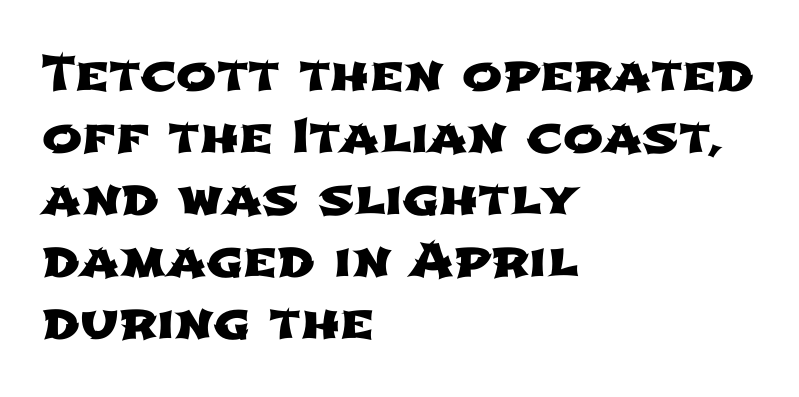
Q: Is the typeface a serif or a sans-serif typeface? A: Sans-serif.
Q: Is the text underlined? A: No.
Q: How is the paragraph aligned? A: Left-aligned.
Q: Is the spacing between letters normal or unusually wide? A: Normal.
Q: Is the spacing between lines tight, normal or loose? A: Normal.
Q: Width (condensed, normal, or wide)? A: Wide.
Q: Stroke contrast? A: Low.
Q: x-height? A: Medium.
Q: Monospaced? A: No.
